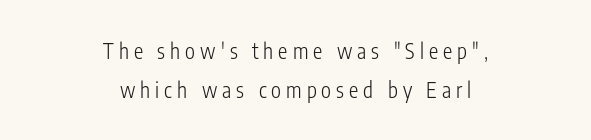
Lines of text with bare space underneath. Caption: multi-line text, centered on the measure. Characters remain perfectly vertical along every line. Here the glyphs are tracked loosely, breaking word shapes into spaced letters.
